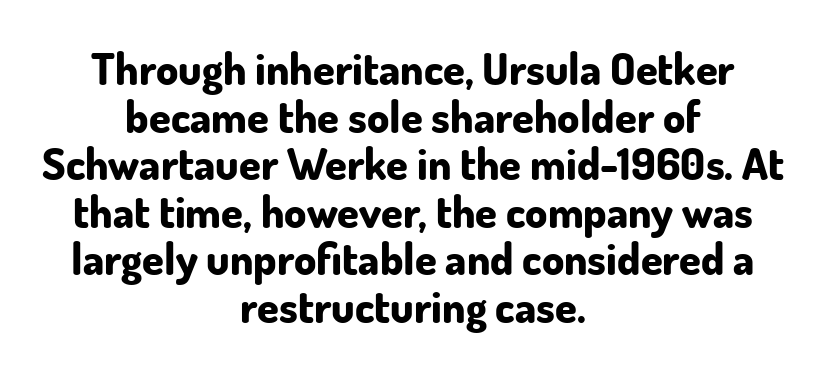
The lettering stays uniformly vertical, giving the passage a roman look. A full-strength bold gives these letters their thick strokes. Line spacing here is tight. The zone under the glyphs is completely vacant. A typesetter would call this proportional, since set widths differ per character. No feet cap the strokes, marking this as sans-serif type.
